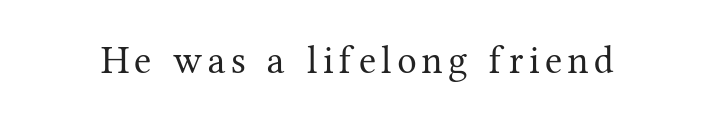
Q: Is the text bold? A: No.
Q: Is the text italic (slanted)? A: No, it is upright.
Q: Is the typeface a serif or a sans-serif typeface? A: Serif.
Q: Is the text underlined? A: No.
Q: Width (condensed, normal, or wide)? A: Normal.
Q: Stroke contrast? A: Medium.
Q: x-height? A: Medium.
Q: Monospaced? A: No.
